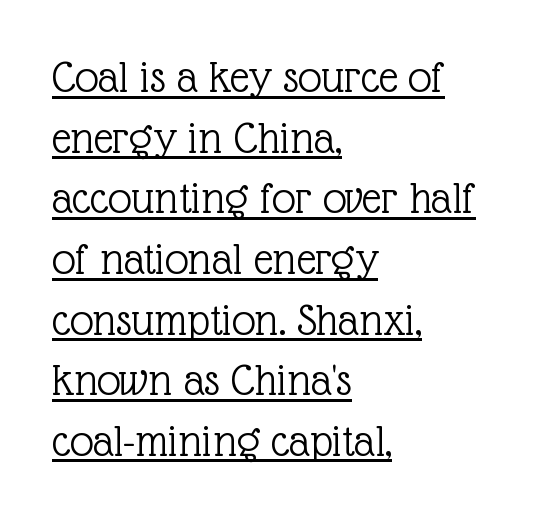
Q: Is the text bold? A: No.
Q: Is the text italic (slanted)? A: No, it is upright.
Q: Is the typeface a serif or a sans-serif typeface? A: Serif.
Q: Is the text underlined? A: Yes.
Q: How is the paragraph aligned? A: Left-aligned.
Q: Is the spacing between letters normal or unusually wide? A: Normal.
Q: Is the spacing between lines tight, normal or loose? A: Normal.
Q: Width (condensed, normal, or wide)? A: Normal.
Q: x-height? A: Medium.
Q: Monospaced? A: No.
